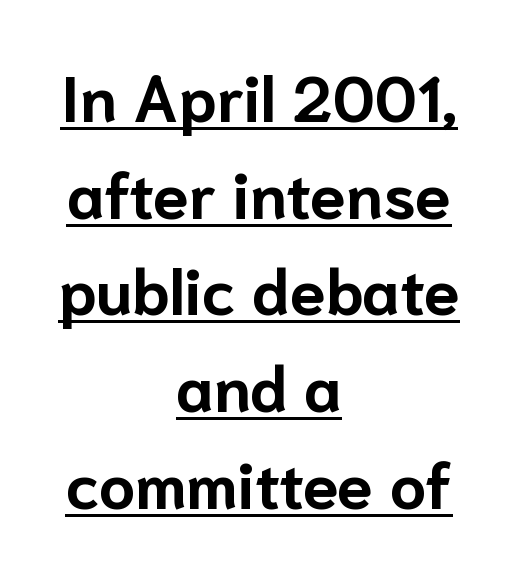
The image shows 64 px bold sans-serif type, upright; set centered, normal line spacing (1.51x), normal letter spacing, underlined; low stroke contrast and a medium x-height.
